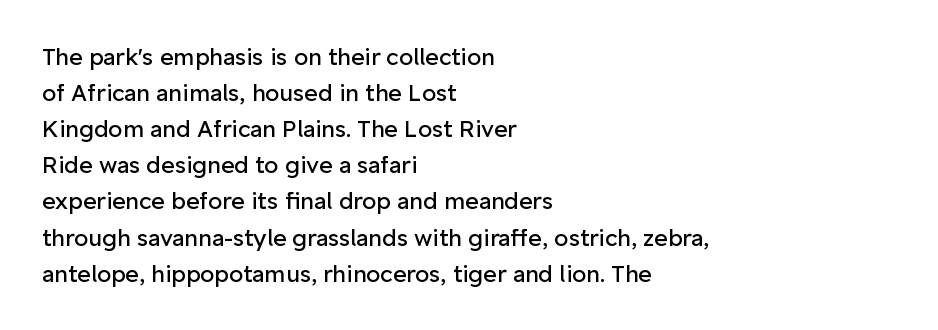
Nothing unusual about the tracking: characters are spaced as the font intends. The typesetter chose a ragged-right arrangement here. Vertical strokes here are truly vertical. In terms of leading, this rendering sits right in the middle.
